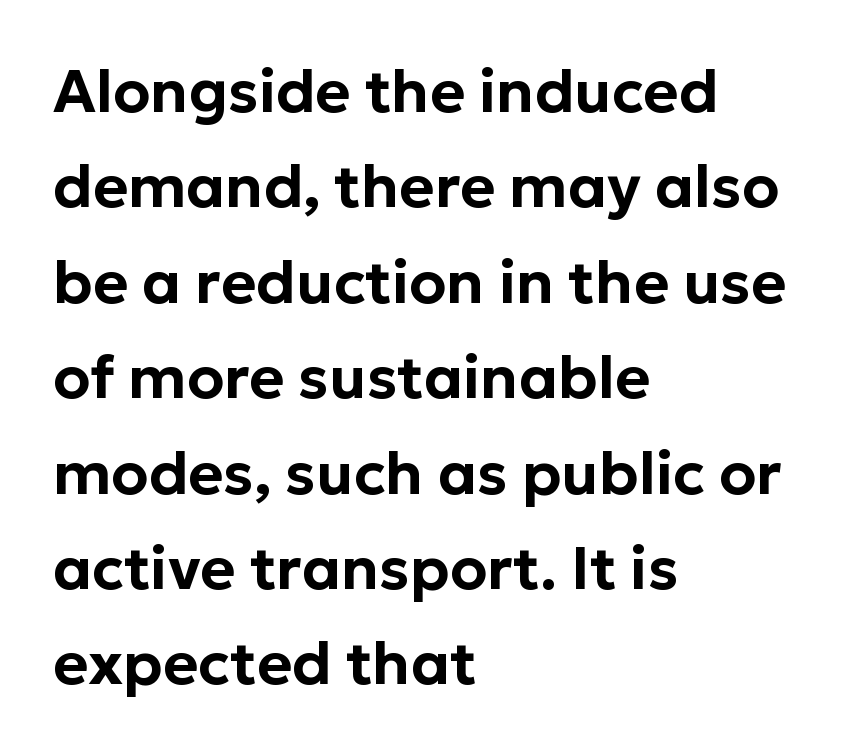
The image shows 60 px sans-serif type, upright; set left-aligned, normal line spacing (1.59x), normal letter spacing, not underlined; low stroke contrast and a medium x-height.
